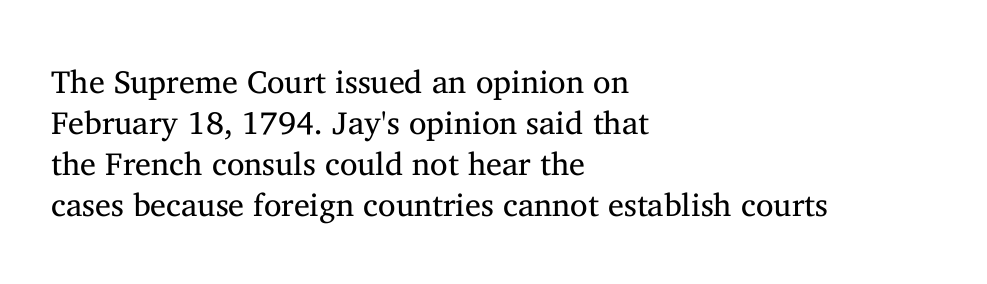
The image shows 32 px regular-weight serif type, upright; set left-aligned, normal line spacing (1.28x), normal letter spacing, not underlined; medium stroke contrast and a medium x-height.
